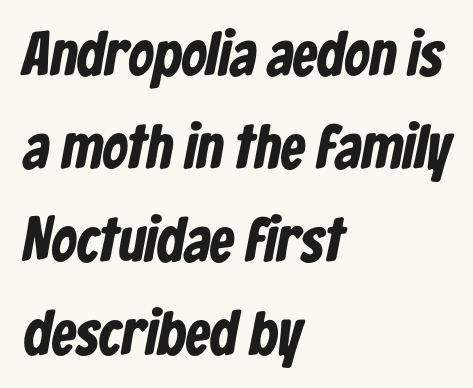
The image shows 62 px bold, condensed sans-serif type; set left-aligned, normal line spacing (1.5x), normal letter spacing, not underlined; low stroke contrast and a medium x-height.
